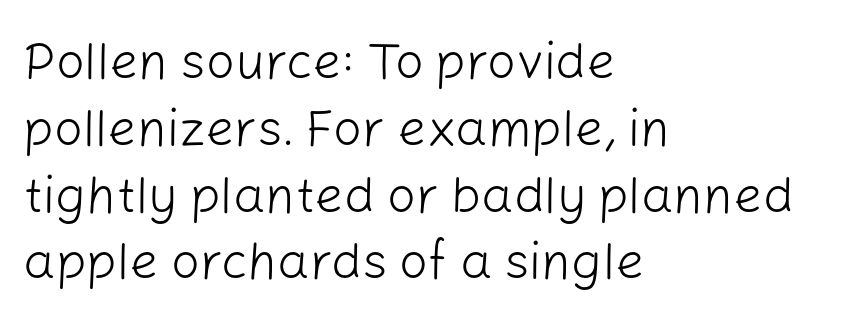
{"serif": "no", "italic": "no", "bold": "no", "weight": "light", "width": "normal", "stroke_contrast": "low", "x_height": "medium", "monospaced": "no", "underline": "no", "align": "left", "line_spacing": "normal", "line_spacing_ratio": 1.31, "letter_spacing": "normal", "letter_spacing_em": 0.0, "glyph_px": 51}
